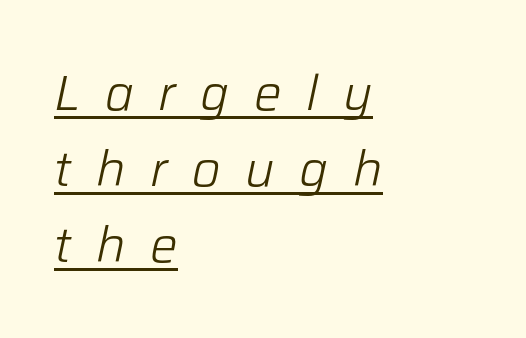
Q: Is the text bold? A: No.
Q: Is the text italic (slanted)? A: Yes, it leans right by about 12 degrees.
Q: Is the text underlined? A: Yes.
Q: How is the paragraph aligned? A: Left-aligned.
Q: Is the spacing between letters normal or unusually wide? A: Unusually wide.
Q: Is the spacing between lines tight, normal or loose? A: Normal.
Q: Width (condensed, normal, or wide)? A: Normal.
Q: Stroke contrast? A: Low.
Q: x-height? A: Medium.
Q: Monospaced? A: No.
